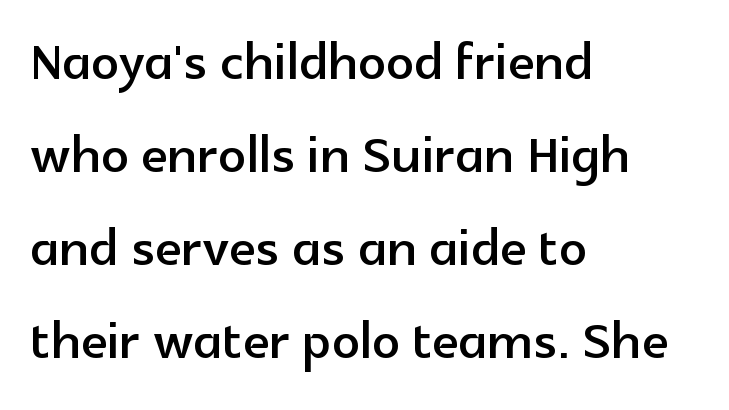
The image shows 69 px sans-serif type, upright; set left-aligned, normal line spacing (1.35x), normal letter spacing, not underlined; a medium x-height.
